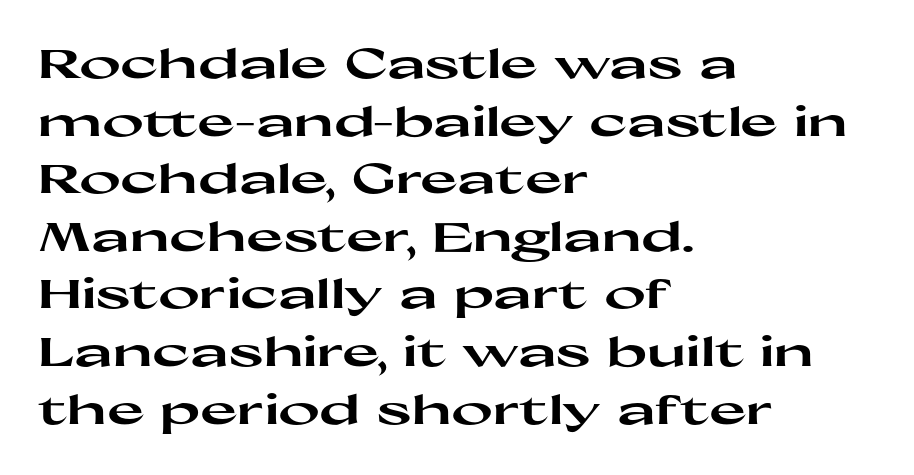
The image shows 40 px heavy, wide sans-serif type, upright; set left-aligned, normal line spacing (1.44x), normal letter spacing, not underlined; high stroke contrast and a medium x-height.
